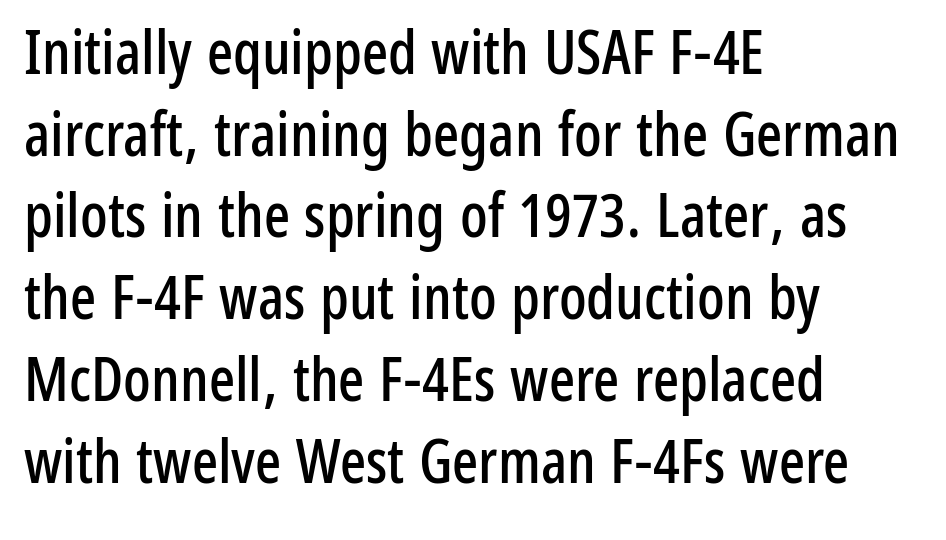
Q: Is the text italic (slanted)? A: No, it is upright.
Q: Is the typeface a serif or a sans-serif typeface? A: Sans-serif.
Q: Is the text underlined? A: No.
Q: How is the paragraph aligned? A: Left-aligned.
Q: Is the spacing between letters normal or unusually wide? A: Normal.
Q: Is the spacing between lines tight, normal or loose? A: Normal.
Q: Width (condensed, normal, or wide)? A: Condensed.
Q: Stroke contrast? A: Low.
Q: x-height? A: Medium.
Q: Monospaced? A: No.
